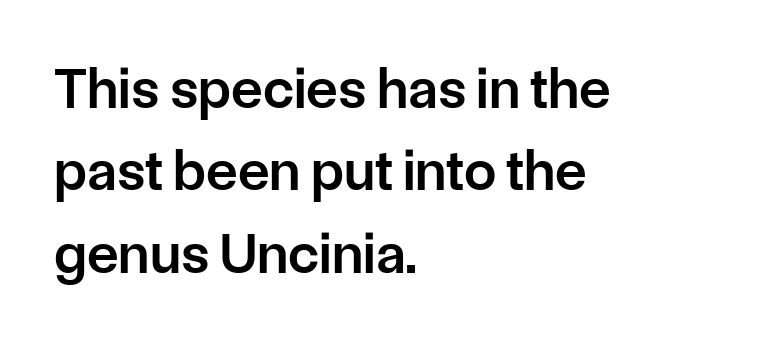
{"serif": "no", "italic": "no", "bold": "semi", "weight": "semibold", "width": "normal", "stroke_contrast": "low", "x_height": "medium", "monospaced": "no", "underline": "no", "align": "left", "line_spacing": "normal", "line_spacing_ratio": 1.42, "letter_spacing": "normal", "letter_spacing_em": 0.0, "glyph_px": 58}
